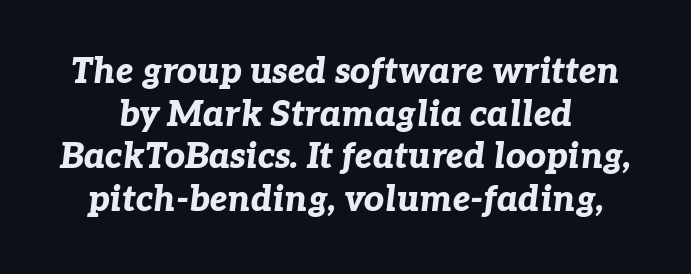
The image shows 35 px bold type, italic (leaning right); set line spacing 1.22x, normal letter spacing, not underlined; low stroke contrast and a medium x-height.
